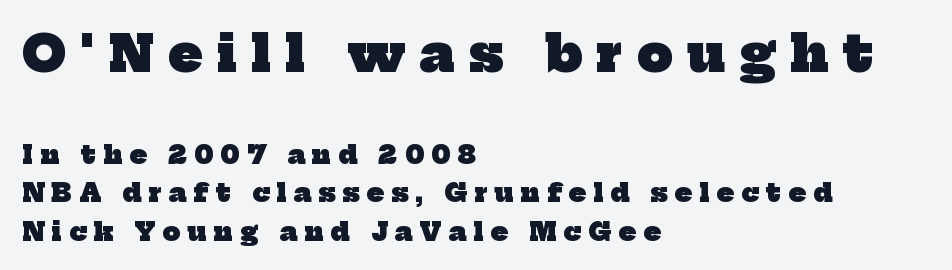
The image shows 50 px heavy serif type; set left-aligned, normal line spacing (1.54x), unusually wide letter spacing (+0.29 em), not underlined; the first (top) block is 2.0x larger; low stroke contrast and a medium x-height.
